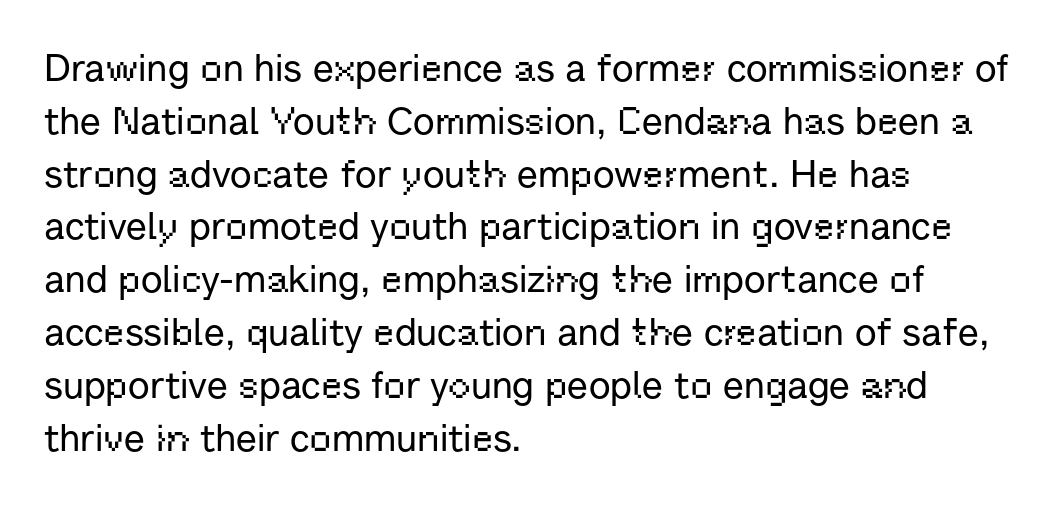
{"serif": "no", "italic": "no", "width": "normal", "stroke_contrast": "low", "x_height": "medium", "monospaced": "no", "underline": "no", "align": "left", "line_spacing": "normal", "line_spacing_ratio": 1.39, "letter_spacing": "normal", "letter_spacing_em": 0.0, "glyph_px": 38}
